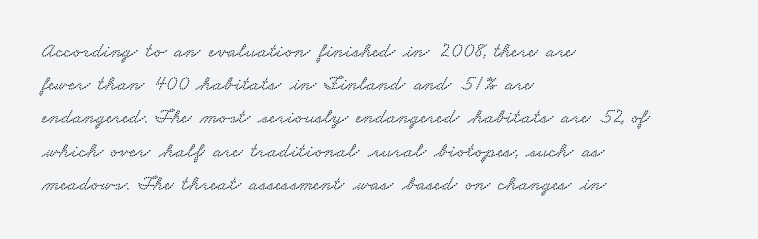
Q: Is the text underlined? A: No.
Q: How is the paragraph aligned? A: Left-aligned.
Q: Is the spacing between letters normal or unusually wide? A: Normal.
Q: Is the spacing between lines tight, normal or loose? A: Normal.
